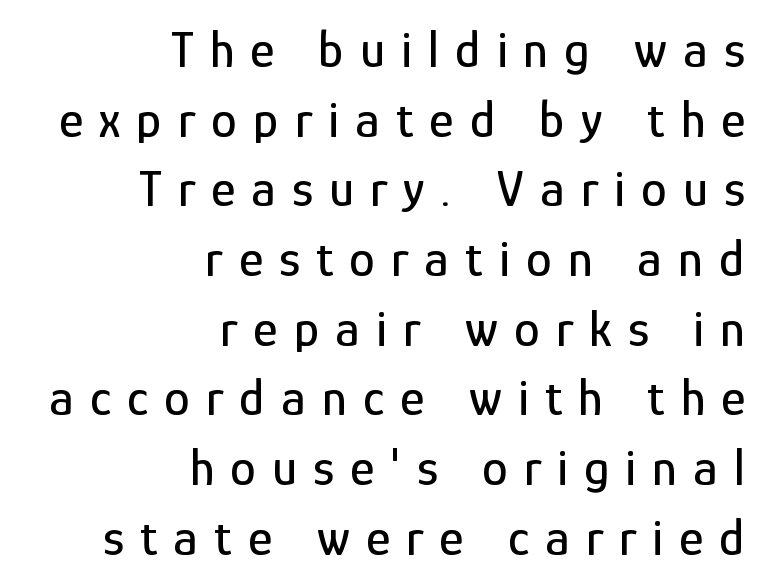
{"serif": "no", "italic": "no", "width": "condensed", "stroke_contrast": "low", "x_height": "medium", "monospaced": "no", "underline": "no", "align": "right", "line_spacing": "normal", "line_spacing_ratio": 1.34, "letter_spacing": "wide", "letter_spacing_em": 0.31, "glyph_px": 52}
